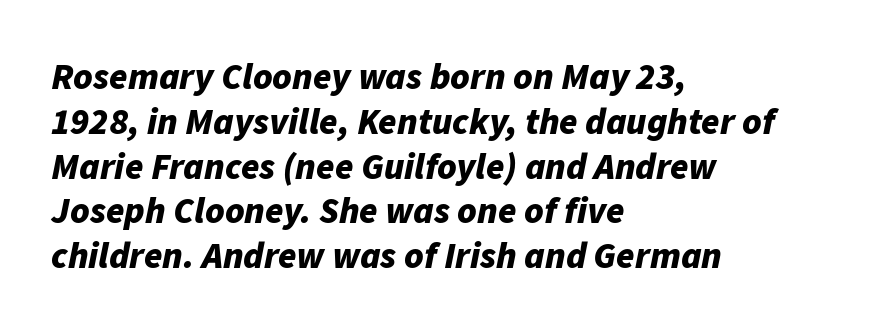
Q: Is the text bold? A: Yes.
Q: Is the text italic (slanted)? A: Yes, it leans right by about 11 degrees.
Q: Is the text underlined? A: No.
Q: How is the paragraph aligned? A: Left-aligned.
Q: Is the spacing between letters normal or unusually wide? A: Normal.
Q: Width (condensed, normal, or wide)? A: Normal.
Q: Stroke contrast? A: Low.
Q: x-height? A: Medium.
Q: Monospaced? A: No.
